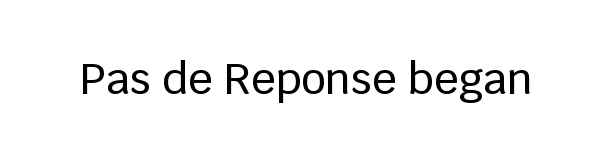
The type family on display is of the sans-serif kind. Spacing verdict: proportional, widths tailored to each character. Letters rest on an invisible, unmarked baseline. Posture: upright roman. The rendering keeps characters at their native spacing.
